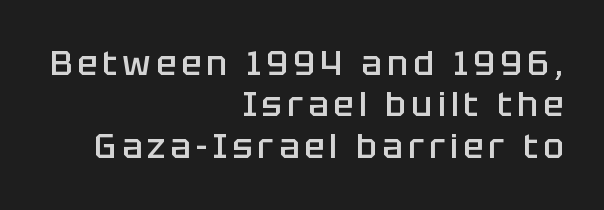
Q: Is the text bold? A: Semi-bold.
Q: Is the text italic (slanted)? A: No, it is upright.
Q: Is the typeface a serif or a sans-serif typeface? A: Sans-serif.
Q: Is the text underlined? A: No.
Q: How is the paragraph aligned? A: Right-aligned.
Q: Width (condensed, normal, or wide)? A: Normal.
Q: Stroke contrast? A: Low.
Q: x-height? A: Large.
Q: Monospaced? A: No.
